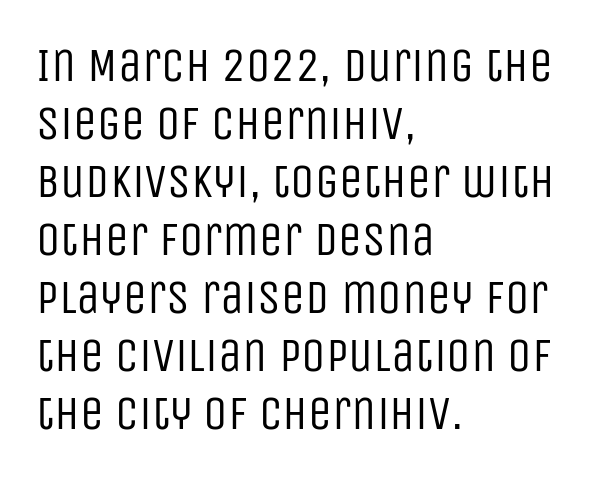
Only glyphs here, with clear space below each row. The weight tops out at a normal text grade. Horizontal alignment here is leftward, the default for most running prose. Is this a fixed-width face? No — the glyphs have proportional, varying widths. No italicization has been applied; the sample stays upright. Standard letterfit; no display-style spreading of the glyphs.
